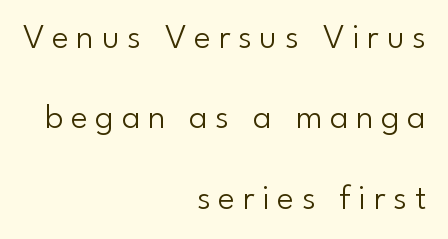
{"serif": "no", "italic": "no", "bold": "no", "weight": "light", "width": "normal", "stroke_contrast": "low", "x_height": "small", "monospaced": "no", "underline": "no", "align": "right", "line_spacing": "loose", "line_spacing_ratio": 2.23, "letter_spacing": "wide", "letter_spacing_em": 0.21, "glyph_px": 36}
